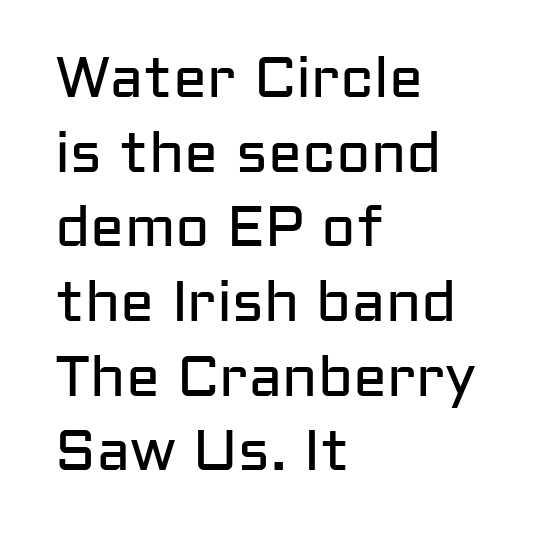
Q: Is the text bold? A: No.
Q: Is the text italic (slanted)? A: No, it is upright.
Q: Is the typeface a serif or a sans-serif typeface? A: Sans-serif.
Q: Is the text underlined? A: No.
Q: How is the paragraph aligned? A: Left-aligned.
Q: Is the spacing between letters normal or unusually wide? A: Normal.
Q: Is the spacing between lines tight, normal or loose? A: Normal.
Q: Width (condensed, normal, or wide)? A: Normal.
Q: Stroke contrast? A: Low.
Q: x-height? A: Medium.
Q: Monospaced? A: No.
